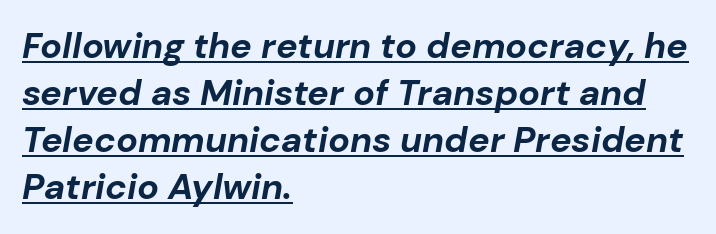
The image shows 36 px bold type, italic (leaning right); set left-aligned, normal line spacing (1.31x), normal letter spacing, underlined; low stroke contrast and a medium x-height.
